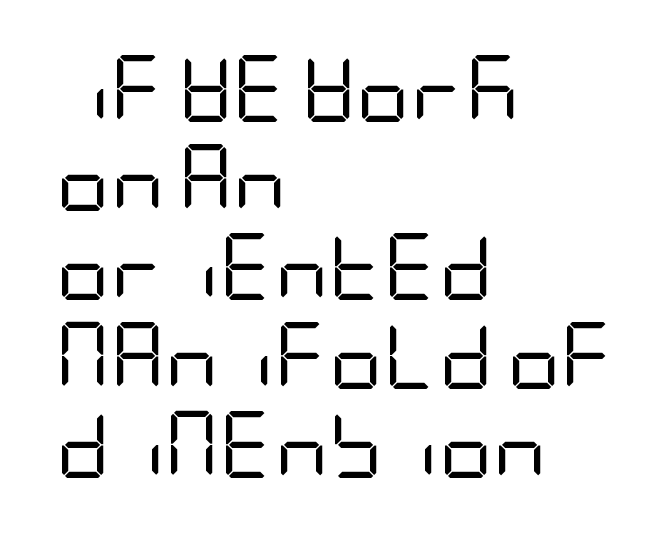
{"serif": "no", "italic": "no", "bold": "no", "weight": "regular", "width": "condensed", "stroke_contrast": "low", "x_height": "large", "underline": "no", "align": "left", "line_spacing": "normal", "line_spacing_ratio": 1.33, "letter_spacing": "normal", "letter_spacing_em": 0.0, "glyph_px": 67}
